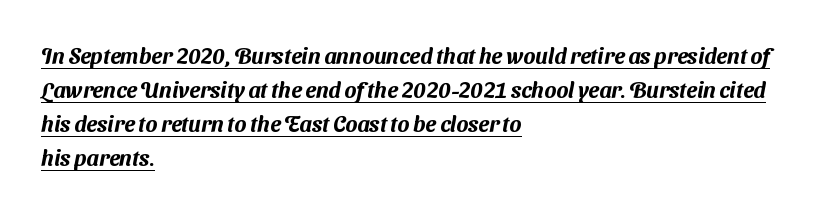
Q: Is the text underlined? A: Yes.
Q: How is the paragraph aligned? A: Left-aligned.
Q: Is the spacing between letters normal or unusually wide? A: Normal.
Q: Is the spacing between lines tight, normal or loose? A: Normal.
